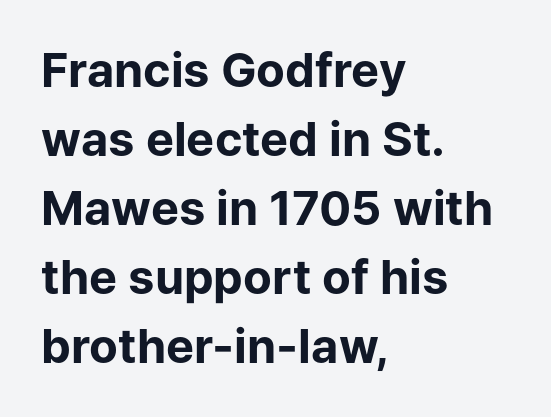
This rendering features lettering with no underline. The letters stand upright; this is a roman face. Honestly, the row spacing looks completely unremarkable. A classic flush-left, rag-right setting is used for this passage. Note: no serifs on the glyphs.
